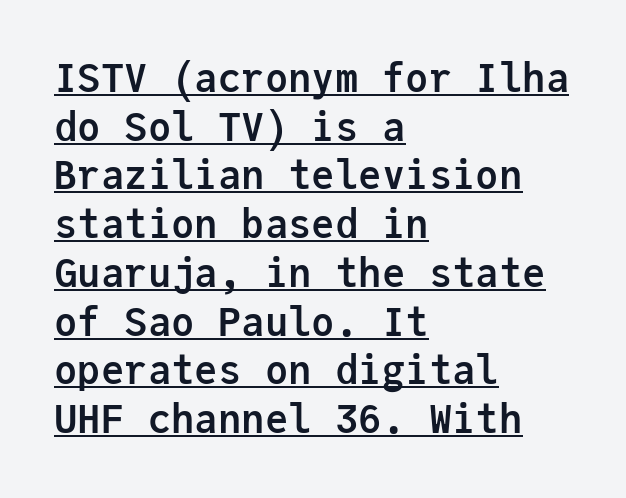
When letters stand straight like this, we call the style roman or upright. The text block is weighted toward the left margin, trailing off unevenly rightward. The letters are bold, with thick, heavy strokes. The rendering keeps characters at their native spacing. You can see a thin bar hugging the bottom of the glyphs.
